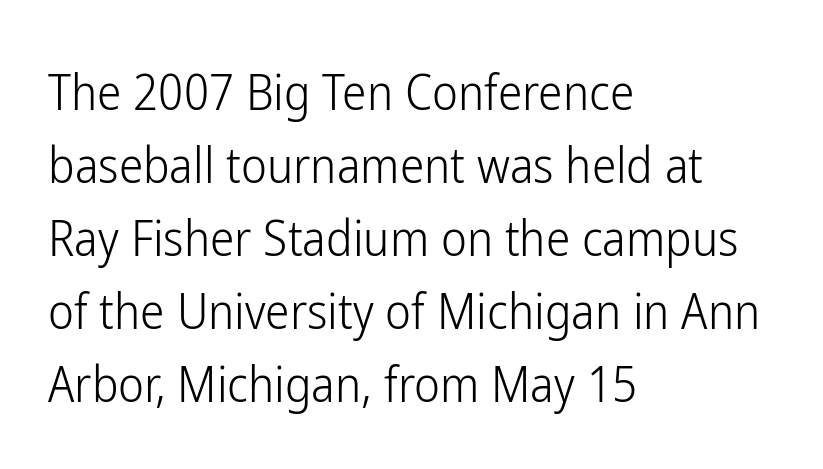
Classification — sans serif. Visually the block forms a straight wall on the left and a jagged coastline on the right. You could call the tracking neutral — neither tight nor loose. The strokes are not fattened; the text isn't bold. This rendering features lettering with no underline.
